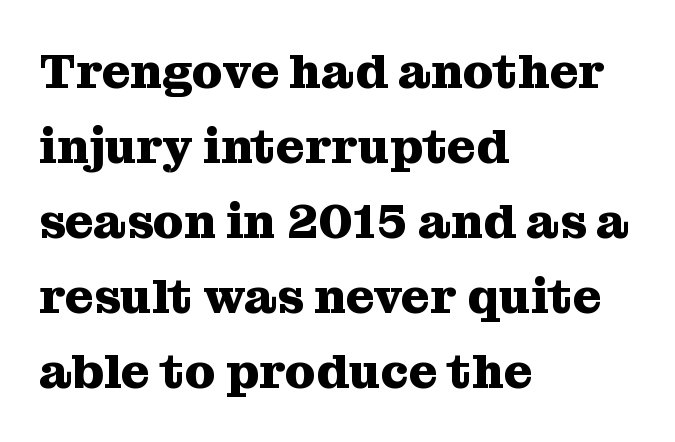
Q: Is the text bold? A: Yes.
Q: Is the text italic (slanted)? A: No, it is upright.
Q: Is the typeface a serif or a sans-serif typeface? A: Serif.
Q: Is the text underlined? A: No.
Q: How is the paragraph aligned? A: Left-aligned.
Q: Is the spacing between letters normal or unusually wide? A: Normal.
Q: Is the spacing between lines tight, normal or loose? A: Normal.
Q: Width (condensed, normal, or wide)? A: Normal.
Q: Stroke contrast? A: Medium.
Q: x-height? A: Medium.
Q: Monospaced? A: No.
